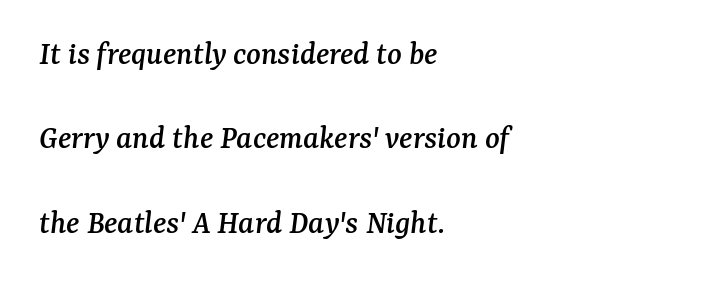
Q: Is the text italic (slanted)? A: Yes, it leans right by about 7 degrees.
Q: Is the typeface a serif or a sans-serif typeface? A: Serif.
Q: Is the text underlined? A: No.
Q: How is the paragraph aligned? A: Left-aligned.
Q: Is the spacing between letters normal or unusually wide? A: Normal.
Q: Is the spacing between lines tight, normal or loose? A: Loose.
Q: Width (condensed, normal, or wide)? A: Normal.
Q: Stroke contrast? A: Medium.
Q: x-height? A: Medium.
Q: Monospaced? A: No.
